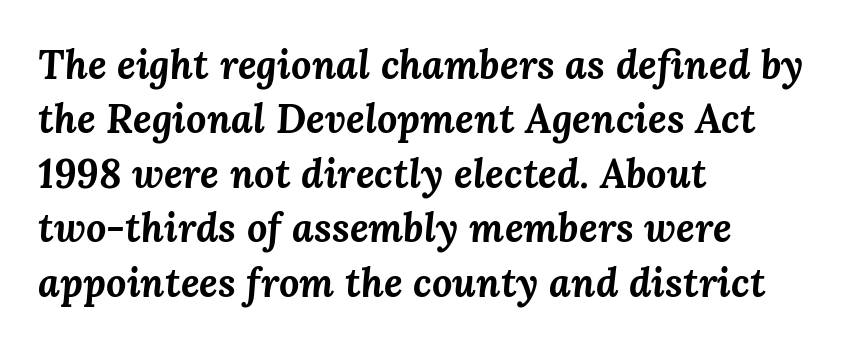
Emphasis-style slanted type is in use. Looks like regular typesetting: each glyph gets only the width it needs. The foot of each line stays bare and open. This block has exactly the height ordinary leading produces.
